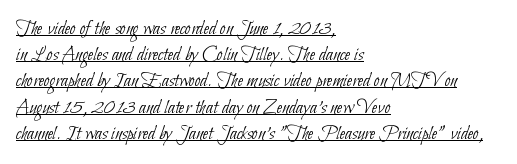
{"bold": "no", "underline": "yes", "align": "left", "line_spacing": "normal", "line_spacing_ratio": 1.25, "letter_spacing": "normal", "letter_spacing_em": 0.0, "glyph_px": 21}
